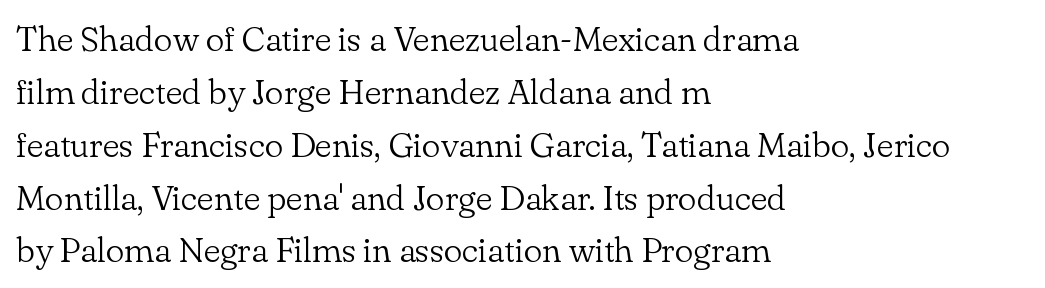
Do the characters align in a grid? No, the font is proportional. Look at the bottom of the vertical strokes: they flare into serifs here. The font is comparable to plain body text, perhaps lighter. The setting favours the left margin, as ordinary paragraphs usually do. Do the letters lean? They stand straight.
